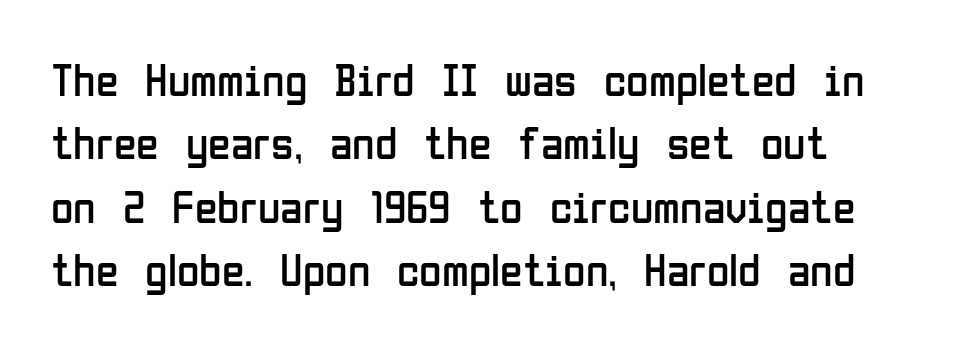
Here the designer chose a conventional face with non-uniform glyph widths. Honestly, there is no underline to notice here at all. You can tell it's not italic because the verticals are truly vertical. The font sits on the lighter half of the weight spectrum, regular included. Nothing unusual about the tracking: characters are spaced as the font intends.
